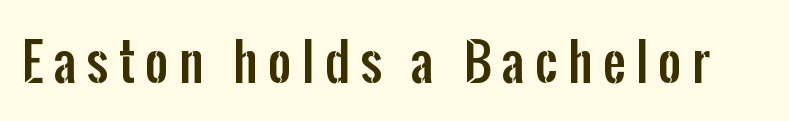
Q: Is the text italic (slanted)? A: No, it is upright.
Q: Is the typeface a serif or a sans-serif typeface? A: Sans-serif.
Q: Is the text underlined? A: No.
Q: Is the spacing between letters normal or unusually wide? A: Unusually wide.
Q: Width (condensed, normal, or wide)? A: Condensed.
Q: Stroke contrast? A: Low.
Q: x-height? A: Medium.
Q: Monospaced? A: No.
